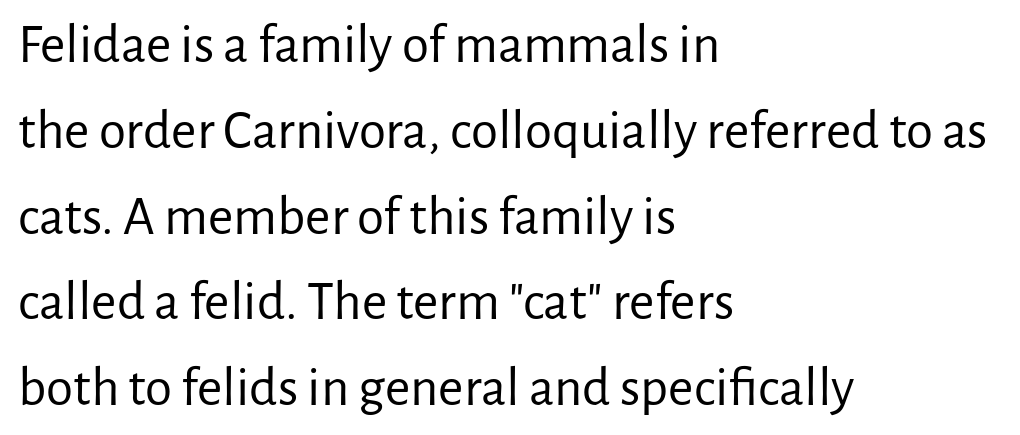
Plain, unruled lines of type. Notice how descenders clear the ascenders below comfortably — that's standard leading. Grotesque or geometric, the face here clearly has no serifs. Every character sits straight up, as roman type does. In terms of letterspacing, this is plain default setting. Think standard paragraph weight, or any step lighter than that.
